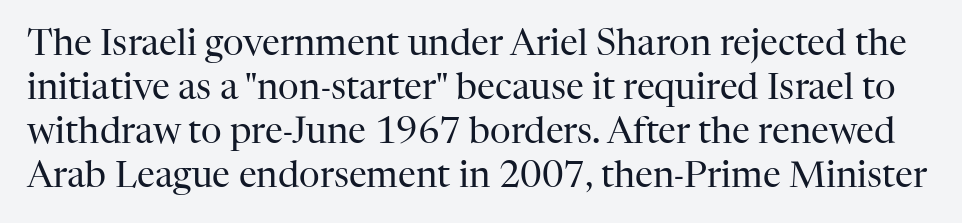
The image shows 36 px regular-weight serif type, upright; set line spacing 1.22x, normal letter spacing, not underlined; high stroke contrast and a medium x-height.
